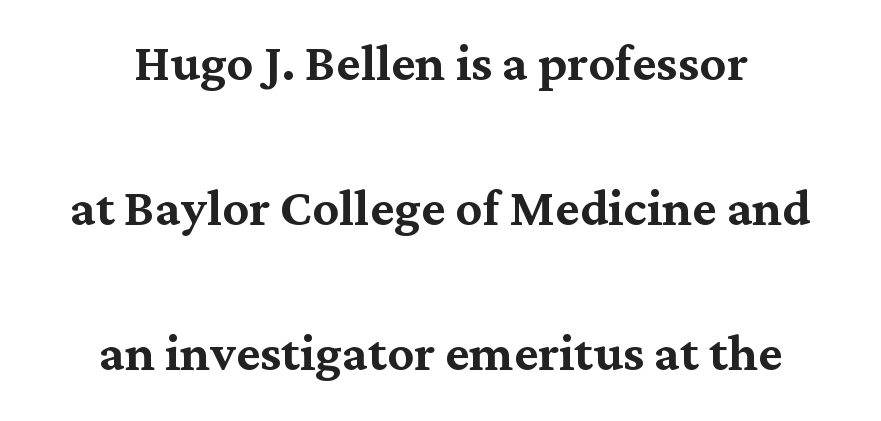
The image shows 66 px serif type, upright; set centered, loose line spacing (2.2x), normal letter spacing, not underlined; medium stroke contrast and a medium x-height.
